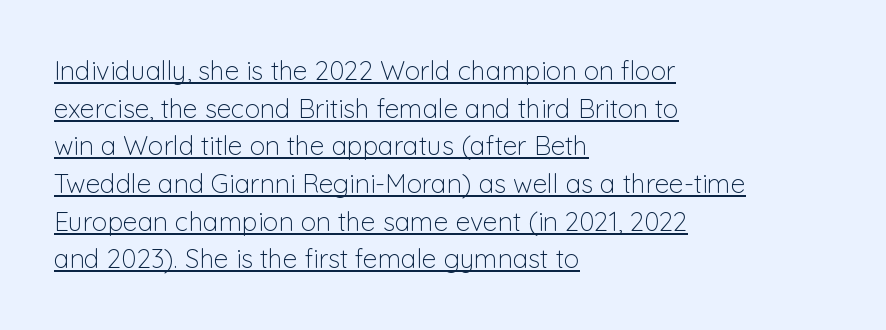
Line beginnings align vertically; line endings do not. What's the leading like? Ordinary, nothing unusual. The face used here is rendered with its standard letterfit. Caption: lettering with a line underneath. Notice how the stems are strictly vertical — no italics here.
